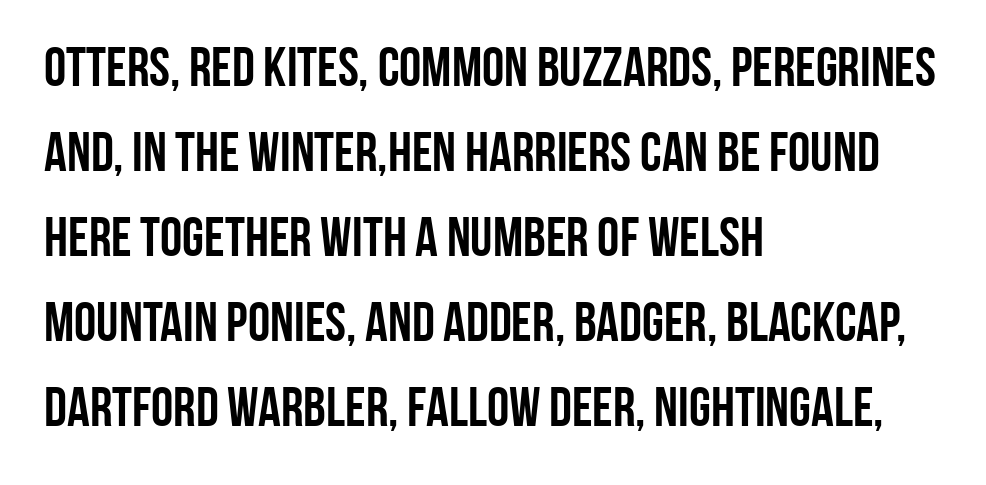
The image shows 56 px semibold, condensed sans-serif type, upright; set left-aligned, normal line spacing (1.52x), normal letter spacing, not underlined; low stroke contrast and a large x-height.
